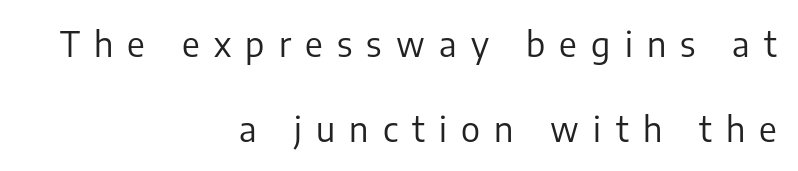
The image shows 34 px regular-weight sans-serif type, upright; set right-aligned, loose line spacing (2.49x), unusually wide letter spacing (+0.42 em), not underlined; low stroke contrast and a medium x-height.
